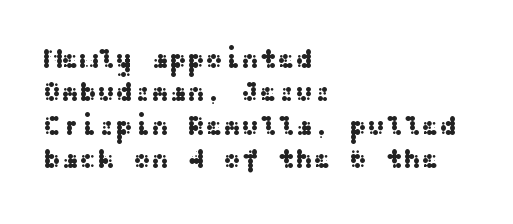
The specimen reads as upright at a glance. The words here are not underlined. Horizontal alignment here is leftward, the default for most running prose. The gaps between neighbouring characters are ordinary and unremarkable.
